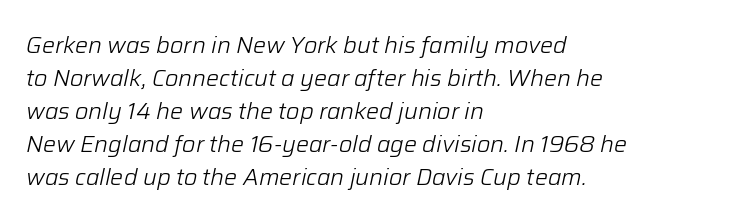
The image shows 23 px text type, italic (leaning right); set left-aligned, normal line spacing (1.44x), normal letter spacing, not underlined.
